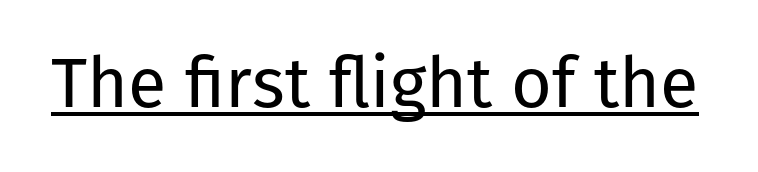
Font category for this specimen: sans-serif. Character widths vary here, with narrow letters taking less room than wide ones. A baseline rule has been typeset under these characters. Between one letter and the next there's only the usual sliver of space.
